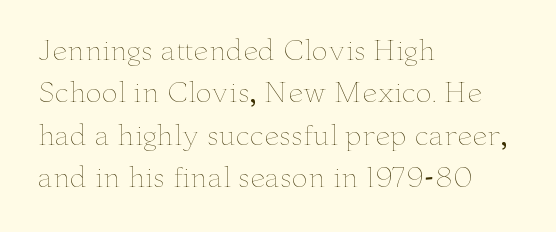
Q: Is the text bold? A: No.
Q: Is the text italic (slanted)? A: No, it is upright.
Q: Is the text underlined? A: No.
Q: How is the paragraph aligned? A: Left-aligned.
Q: Is the spacing between letters normal or unusually wide? A: Normal.
Q: Is the spacing between lines tight, normal or loose? A: Normal.
